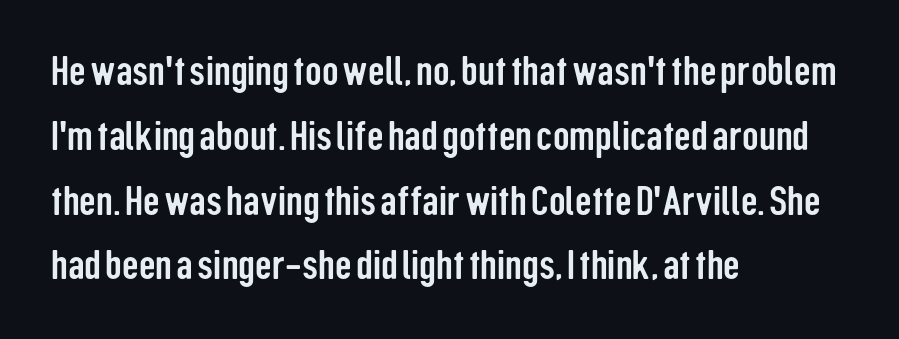
{"serif": "no", "italic": "no", "width": "condensed", "stroke_contrast": "low", "x_height": "medium", "monospaced": "no", "underline": "no", "align": "left", "line_spacing": "normal", "line_spacing_ratio": 1.58, "letter_spacing": "normal", "letter_spacing_em": 0.0, "glyph_px": 41}
